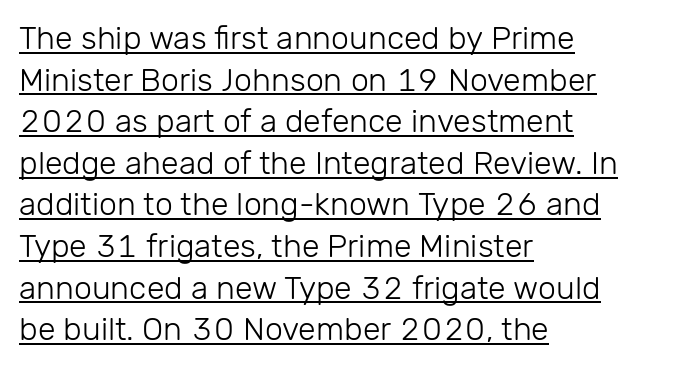
This is the regular roman posture of the typeface. No extra ink here — the face is not bold. This sample keeps an unexceptional amount of space between lines. These lines keep a tight, regular rhythm from letter to letter. Each line of the rendering has a horizontal stroke beneath the glyphs. This sample has the flowing, uneven cadence of proportional lettering.
